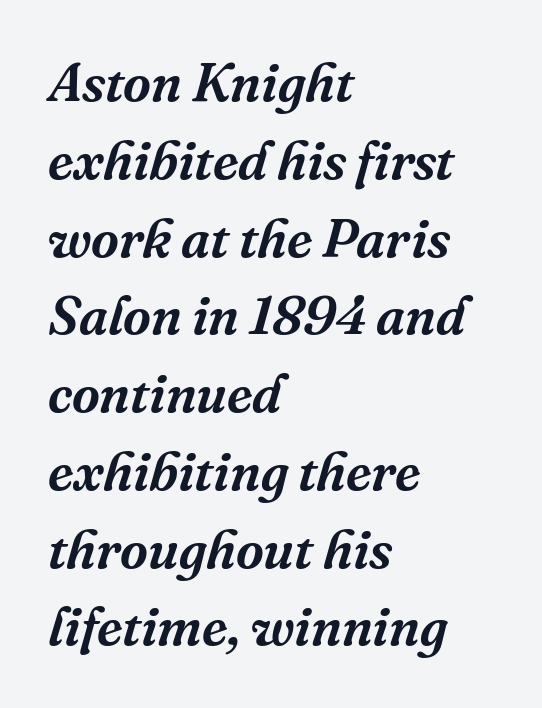
Honestly, there is no underline to notice here at all. Visually the block forms a straight wall on the left and a jagged coastline on the right. What kind of face is this? One with serifs. Looks like regular typesetting: each glyph gets only the width it needs.
